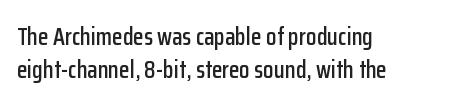
Q: Is the text italic (slanted)? A: No, it is upright.
Q: Is the text underlined? A: No.
Q: How is the paragraph aligned? A: Left-aligned.
Q: Is the spacing between letters normal or unusually wide? A: Normal.
Q: Is the spacing between lines tight, normal or loose? A: Normal.
